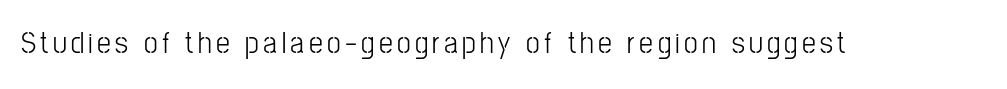
The image shows 31 px light, condensed sans-serif type, upright; set not underlined; low stroke contrast and a medium x-height.
